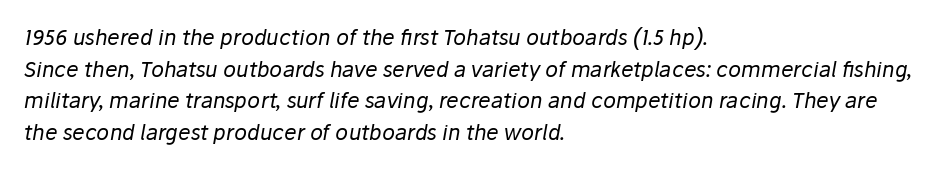
Q: Is the text bold? A: No.
Q: Is the text italic (slanted)? A: Yes, it leans right by about 10 degrees.
Q: Is the text underlined? A: No.
Q: How is the paragraph aligned? A: Left-aligned.
Q: Is the spacing between letters normal or unusually wide? A: Normal.
Q: Is the spacing between lines tight, normal or loose? A: Normal.
